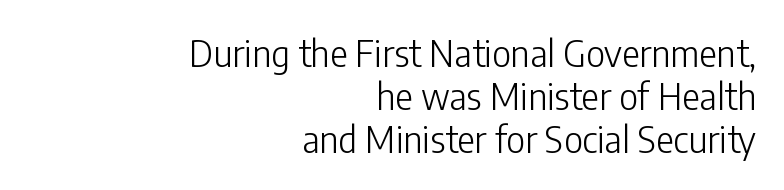
Q: Is the text bold? A: No.
Q: Is the text italic (slanted)? A: No, it is upright.
Q: Is the typeface a serif or a sans-serif typeface? A: Sans-serif.
Q: Is the text underlined? A: No.
Q: How is the paragraph aligned? A: Right-aligned.
Q: Is the spacing between letters normal or unusually wide? A: Normal.
Q: Width (condensed, normal, or wide)? A: Condensed.
Q: Stroke contrast? A: Low.
Q: x-height? A: Medium.
Q: Monospaced? A: No.
